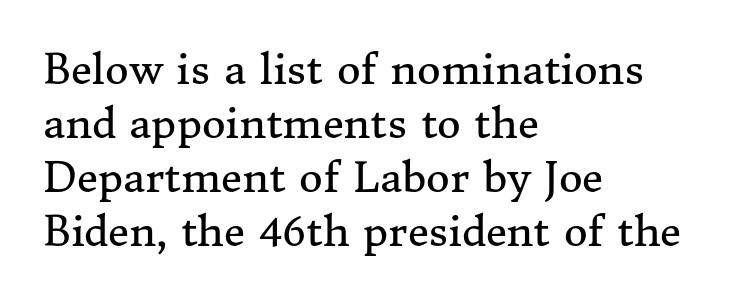
{"serif": "yes", "italic": "no", "bold": "no", "weight": "regular", "width": "normal", "stroke_contrast": "medium", "x_height": "medium", "monospaced": "no", "underline": "no", "align": "left", "line_spacing": "normal", "line_spacing_ratio": 1.32, "letter_spacing": "normal", "letter_spacing_em": 0.0, "glyph_px": 41}
